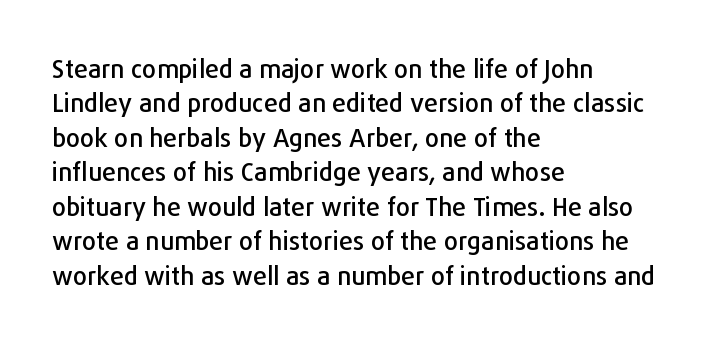
{"italic": "no", "underline": "no", "align": "left", "line_spacing": "normal", "line_spacing_ratio": 1.38, "letter_spacing": "normal", "letter_spacing_em": 0.0, "glyph_px": 25}
